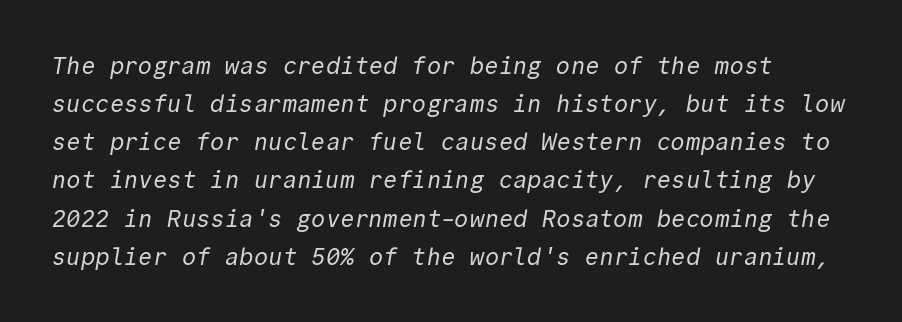
The image shows 24 px text type; set normal line spacing (1.59x), normal letter spacing, not underlined.
